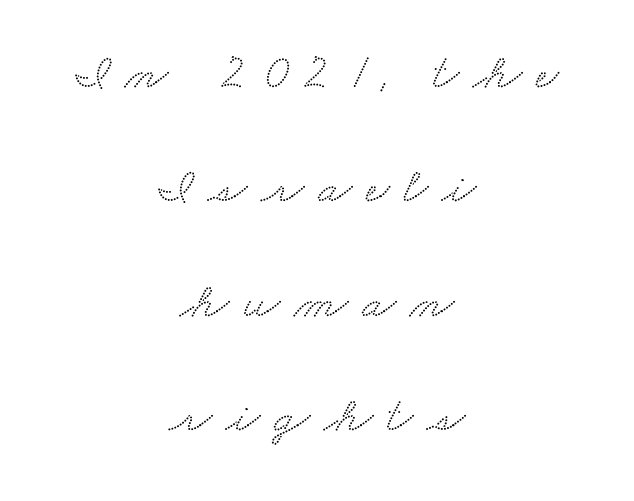
Q: Is the typeface a serif or a sans-serif typeface? A: Serif.
Q: Is the text underlined? A: No.
Q: How is the paragraph aligned? A: Centered.
Q: Is the spacing between letters normal or unusually wide? A: Unusually wide.
Q: Is the spacing between lines tight, normal or loose? A: Loose.
Q: Width (condensed, normal, or wide)? A: Wide.
Q: Stroke contrast? A: Medium.
Q: x-height? A: Small.
Q: Monospaced? A: No.
